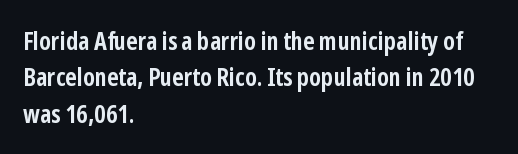
{"italic": "no", "bold": "yes", "underline": "no", "align": "left", "line_spacing": "normal", "line_spacing_ratio": 1.46, "letter_spacing": "normal", "letter_spacing_em": 0.0, "glyph_px": 25}
